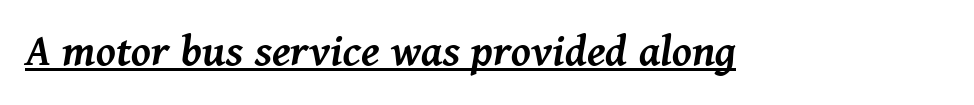
{"italic": "yes", "lean": "right", "slant_degrees": 11, "bold": "semi", "weight": "semibold", "width": "normal", "stroke_contrast": "medium", "x_height": "medium", "monospaced": "no", "underline": "yes", "letter_spacing": "normal", "letter_spacing_em": 0.0, "glyph_px": 48}
